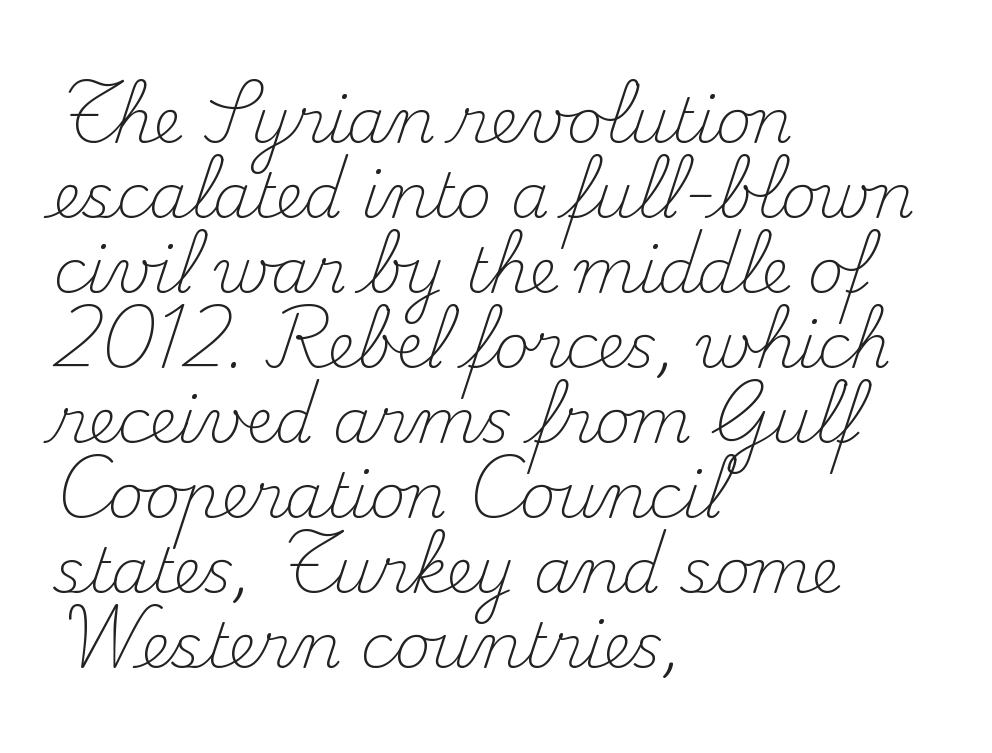
The image shows 62 px light serif type; set left-aligned, line spacing 1.21x, normal letter spacing, not underlined; medium stroke contrast and a small x-height.
